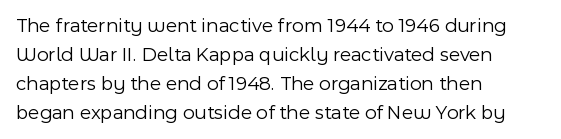
Beneath every word, the page is bare. Stems here are at most as thick as an everyday book face. When letters stand straight like this, we call the style roman or upright. This rendering leaves character spacing at its baseline value. The rendering uses a moderate line-height, typical for paragraphs.
